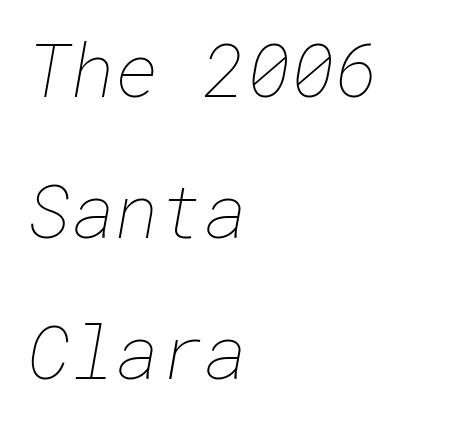
The strip under each line holds only bare page. Vertical stems look standard width or narrower in stroke. Horizontally, the lines are justified to the leading edge only. Caption: standard tracking, unaltered.
